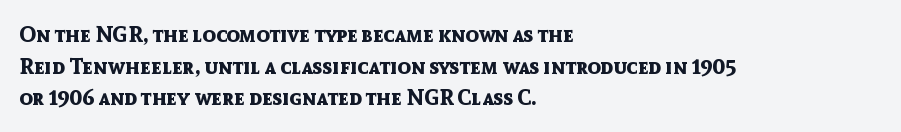
Q: Is the text bold? A: Yes.
Q: Is the text italic (slanted)? A: No, it is upright.
Q: Is the text underlined? A: No.
Q: How is the paragraph aligned? A: Left-aligned.
Q: Is the spacing between letters normal or unusually wide? A: Normal.
Q: Is the spacing between lines tight, normal or loose? A: Normal.
